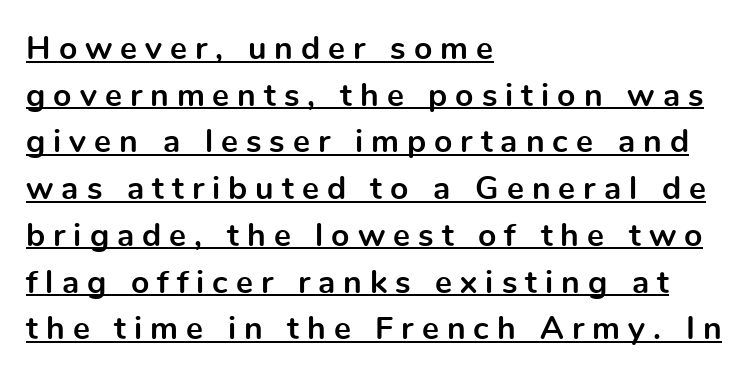
{"serif": "no", "italic": "no", "bold": "yes", "weight": "bold", "width": "normal", "x_height": "medium", "monospaced": "no", "underline": "yes", "align": "left", "line_spacing": "normal", "line_spacing_ratio": 1.46, "letter_spacing": "wide", "letter_spacing_em": 0.25, "glyph_px": 32}
